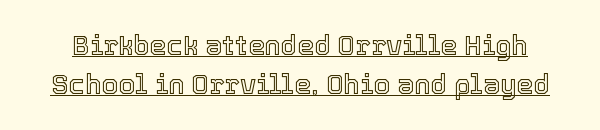
The specimen includes a rule beneath the text block's lines. Nothing unusual about the tracking: characters are spaced as the font intends. Style check: upright. Whoever set this chose a conventional vertical rhythm.
